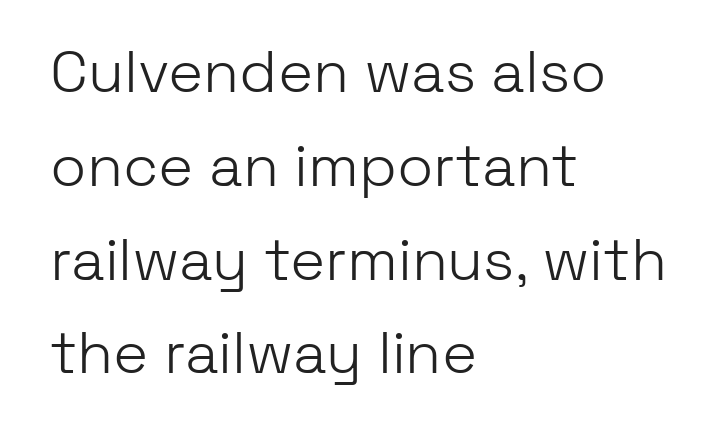
Nothing sits at the stroke ends, so this counts as sans-serif. Short note: letters normally spaced. Posture: vertical. No chunkiness to these letters — they're not bold. The compositor pushed each line to the left boundary.
